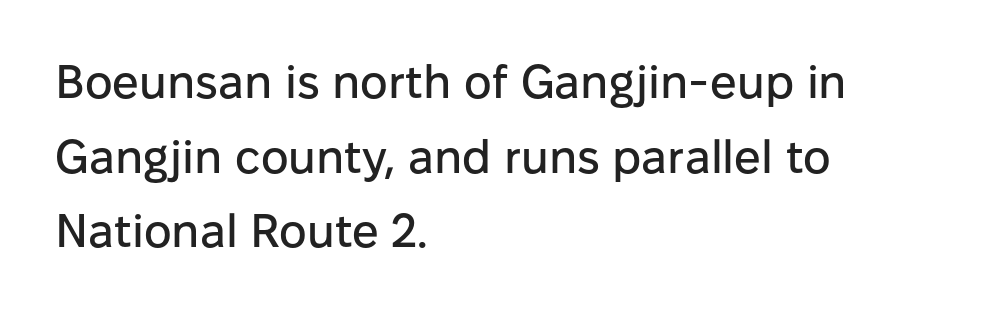
Q: Is the text italic (slanted)? A: No, it is upright.
Q: Is the typeface a serif or a sans-serif typeface? A: Sans-serif.
Q: Is the text underlined? A: No.
Q: How is the paragraph aligned? A: Left-aligned.
Q: Is the spacing between letters normal or unusually wide? A: Normal.
Q: Is the spacing between lines tight, normal or loose? A: Normal.
Q: Width (condensed, normal, or wide)? A: Normal.
Q: Stroke contrast? A: Low.
Q: x-height? A: Medium.
Q: Monospaced? A: No.
